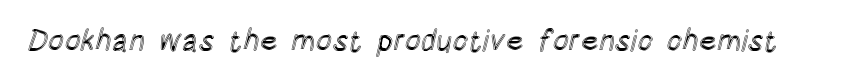
Character widths vary here, with narrow letters taking less room than wide ones. Only glyphs here, with clear space below each row. In terms of letterspacing, this is plain default setting.
